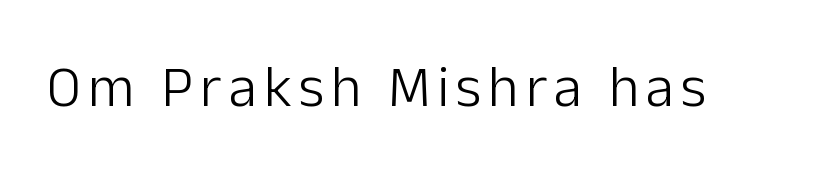
Q: Is the text bold? A: No.
Q: Is the text italic (slanted)? A: No, it is upright.
Q: Is the typeface a serif or a sans-serif typeface? A: Sans-serif.
Q: Is the text underlined? A: No.
Q: Width (condensed, normal, or wide)? A: Normal.
Q: Stroke contrast? A: Low.
Q: x-height? A: Medium.
Q: Monospaced? A: No.
